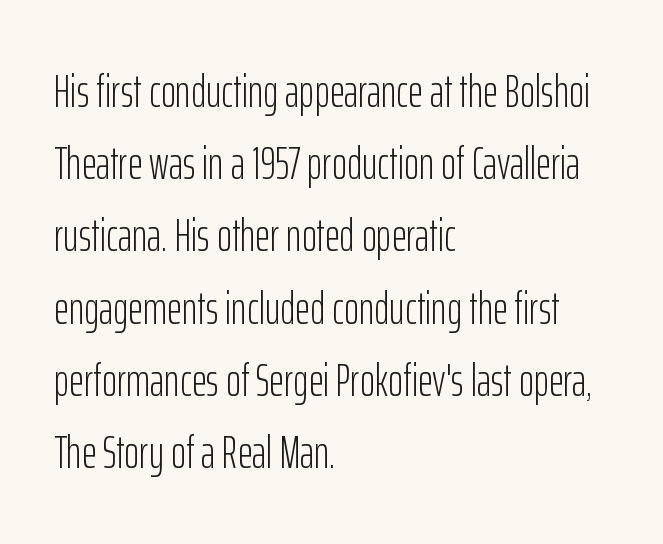
{"serif": "no", "italic": "no", "bold": "no", "weight": "light", "width": "condensed", "stroke_contrast": "low", "x_height": "medium", "monospaced": "no", "underline": "no", "align": "left", "line_spacing": "normal", "line_spacing_ratio": 1.57, "letter_spacing": "normal", "letter_spacing_em": 0.0, "glyph_px": 46}
